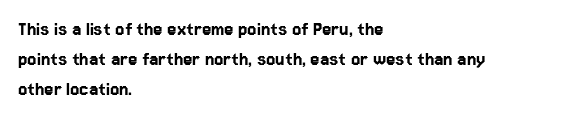
{"italic": "no", "underline": "no", "align": "left", "line_spacing": "normal", "line_spacing_ratio": 1.44, "letter_spacing": "normal", "letter_spacing_em": 0.0, "glyph_px": 21}
